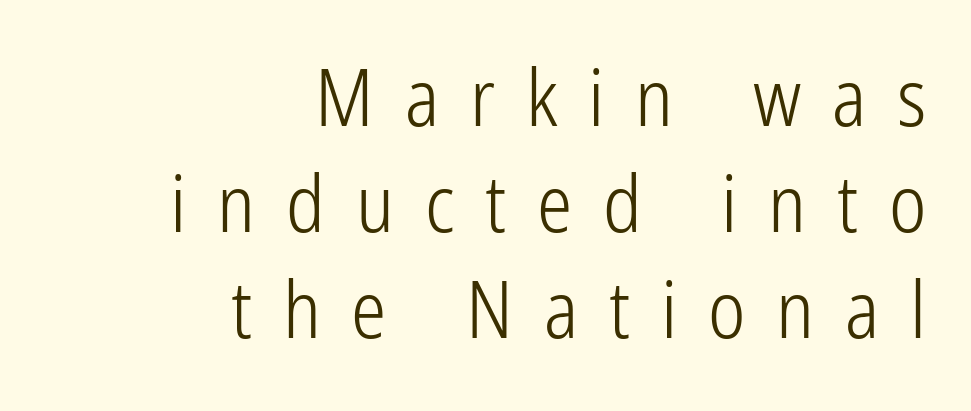
{"serif": "no", "italic": "no", "bold": "no", "weight": "light", "width": "condensed", "stroke_contrast": "low", "x_height": "medium", "monospaced": "no", "underline": "no", "align": "right", "line_spacing": "normal", "line_spacing_ratio": 1.34, "letter_spacing": "wide", "letter_spacing_em": 0.39, "glyph_px": 79}
